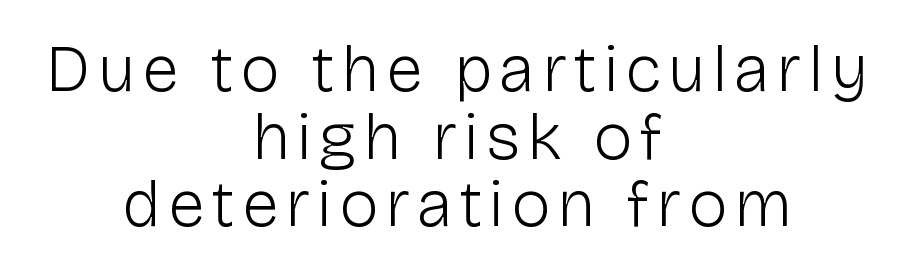
{"serif": "no", "italic": "no", "bold": "no", "weight": "light", "width": "normal", "stroke_contrast": "low", "x_height": "medium", "monospaced": "no", "underline": "no", "align": "center", "line_spacing": "tight", "line_spacing_ratio": 1.01, "glyph_px": 67}
